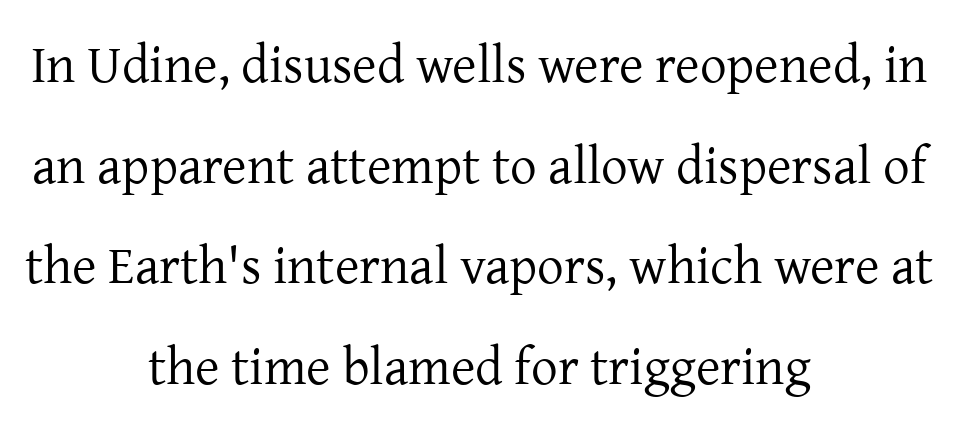
The image shows 53 px regular-weight serif type, upright; set centered, loose line spacing (1.9x), normal letter spacing, not underlined; low stroke contrast and a medium x-height.
